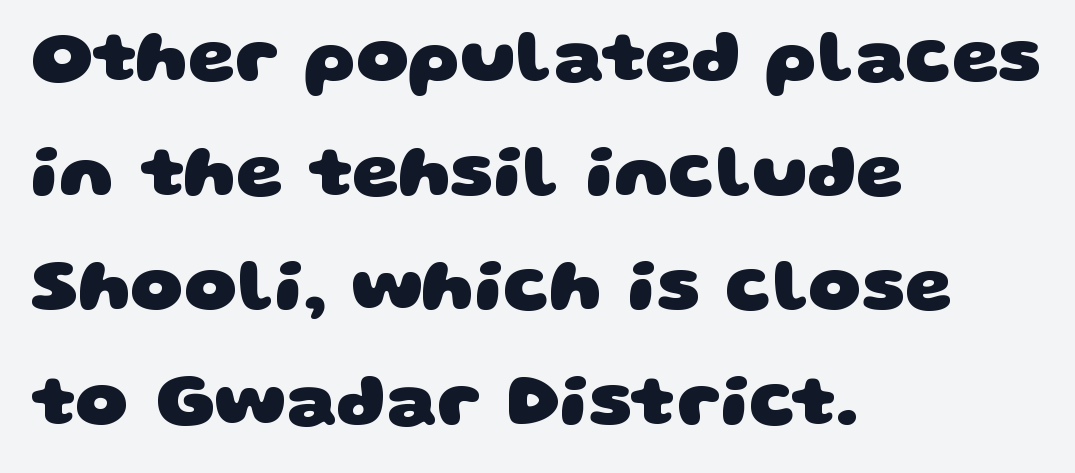
Q: Is the text bold? A: Yes.
Q: Is the typeface a serif or a sans-serif typeface? A: Sans-serif.
Q: Is the text underlined? A: No.
Q: How is the paragraph aligned? A: Left-aligned.
Q: Is the spacing between letters normal or unusually wide? A: Normal.
Q: Is the spacing between lines tight, normal or loose? A: Normal.
Q: Width (condensed, normal, or wide)? A: Wide.
Q: Stroke contrast? A: Low.
Q: x-height? A: Large.
Q: Monospaced? A: No.
